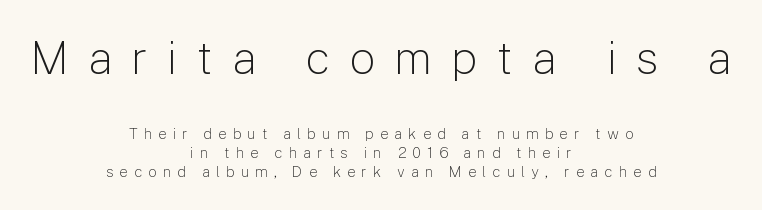
These lines stack symmetrically, like a column narrowing and widening about its center. Weight: not bold — regular or lighter. The space directly below the letters is spotless. There is plenty of visible air inserted between adjacent glyphs.
